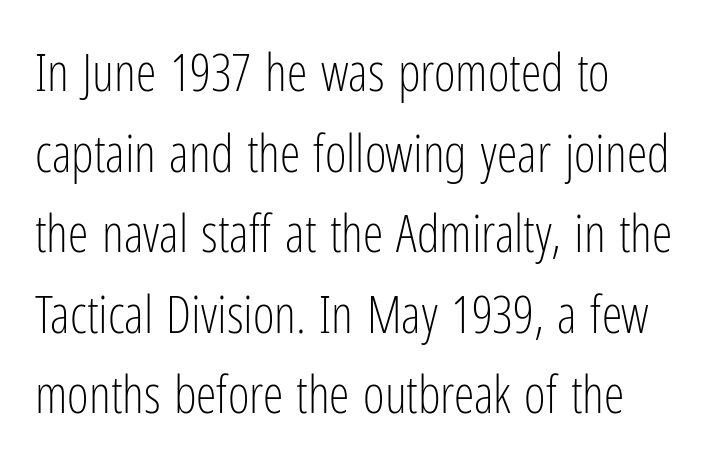
Q: Is the text bold? A: No.
Q: Is the text italic (slanted)? A: No, it is upright.
Q: Is the typeface a serif or a sans-serif typeface? A: Sans-serif.
Q: Is the text underlined? A: No.
Q: How is the paragraph aligned? A: Left-aligned.
Q: Is the spacing between letters normal or unusually wide? A: Normal.
Q: Is the spacing between lines tight, normal or loose? A: Normal.
Q: Width (condensed, normal, or wide)? A: Condensed.
Q: Stroke contrast? A: Low.
Q: x-height? A: Medium.
Q: Monospaced? A: No.
